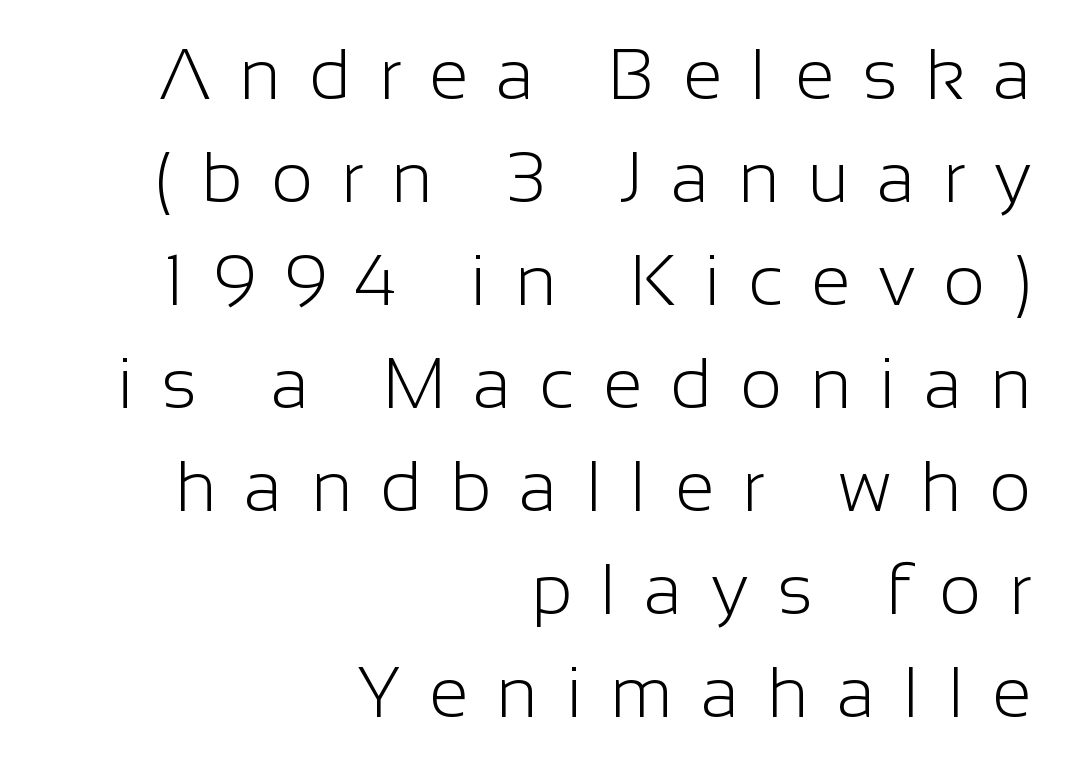
The image shows 71 px light sans-serif type, upright; set right-aligned, normal line spacing (1.45x), unusually wide letter spacing (+0.4 em), not underlined; low stroke contrast and a medium x-height.
